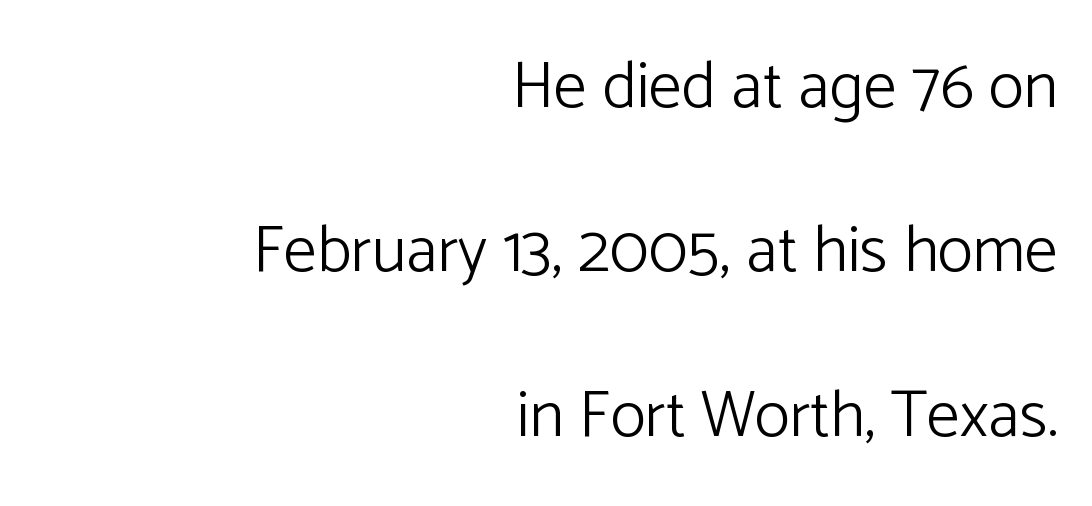
Examine the stroke ends and you'll find no serifs. Every character sits straight up, as roman type does. Widely set lines give the paragraph a tall, airy silhouette. Glyph-to-glyph distance matches everyday printed text.
